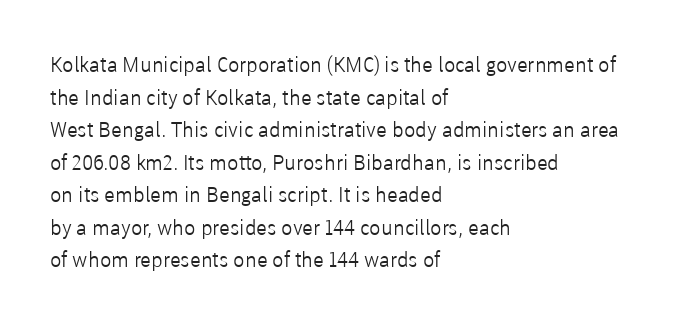
The axis of the letterforms is exactly vertical. Here the glyphs are tracked normally, forming tight word shapes. Descenders hang freely into open space. Line beginnings align vertically; line endings do not. The rows are spaced the way most documents space them.
